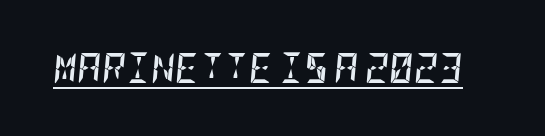
Summary of weight: heavy, a full bold. The whole block is typeset with a tilt. Quick note: underline on. Nothing unusual about the tracking: characters are spaced as the font intends.
